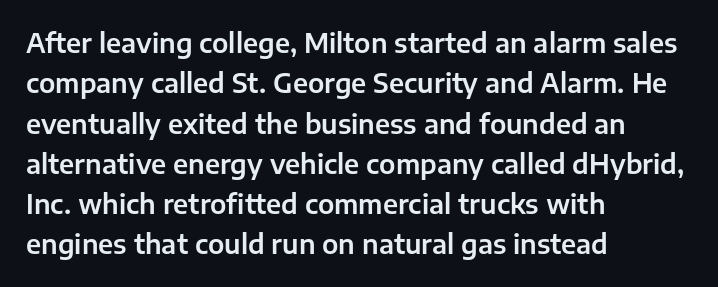
Q: Is the text italic (slanted)? A: No, it is upright.
Q: Is the text underlined? A: No.
Q: How is the paragraph aligned? A: Left-aligned.
Q: Is the spacing between letters normal or unusually wide? A: Normal.
Q: Is the spacing between lines tight, normal or loose? A: Normal.
